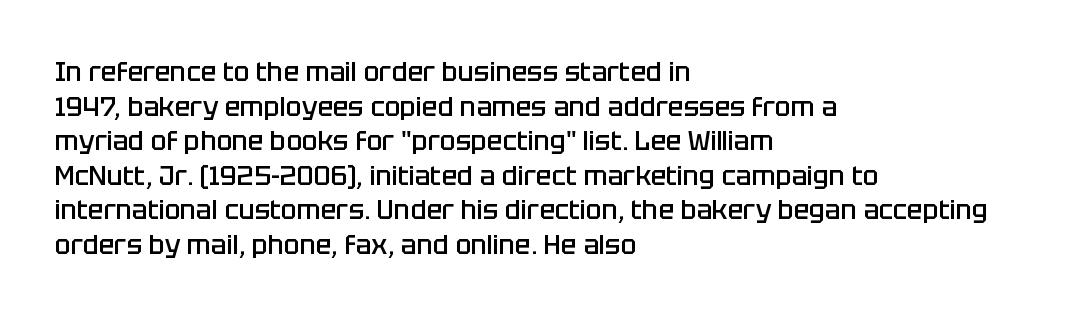
Q: Is the text bold? A: Semi-bold.
Q: Is the text italic (slanted)? A: No, it is upright.
Q: Is the text underlined? A: No.
Q: How is the paragraph aligned? A: Left-aligned.
Q: Is the spacing between letters normal or unusually wide? A: Normal.
Q: Is the spacing between lines tight, normal or loose? A: Normal.
